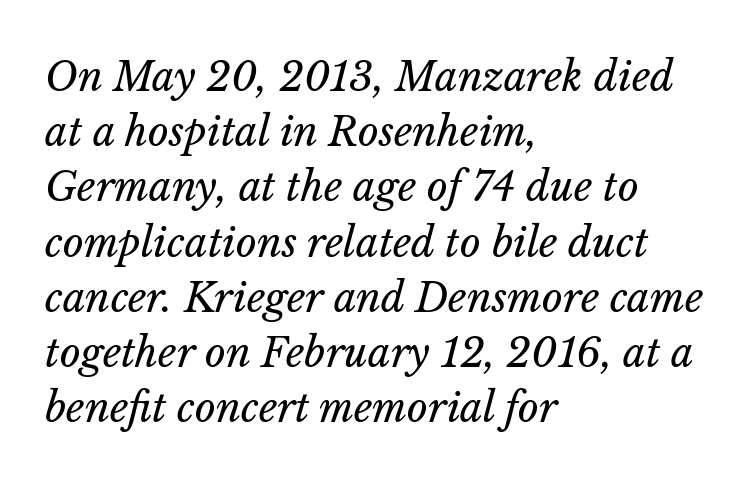
{"italic": "yes", "lean": "right", "slant_degrees": 14, "bold": "no", "weight": "regular", "width": "normal", "stroke_contrast": "low", "x_height": "medium", "monospaced": "no", "underline": "no", "align": "left", "line_spacing": "normal", "line_spacing_ratio": 1.38, "letter_spacing": "normal", "letter_spacing_em": 0.0, "glyph_px": 40}
